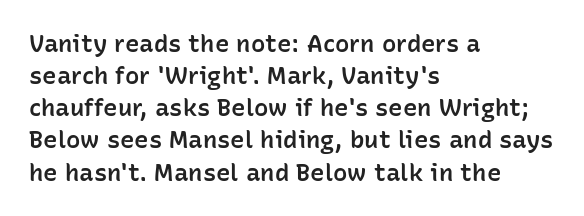
The string is rendered with underlining switched off. Stroke thickness is moderately raised; the sample reads as semibold. Tracking here is standard; glyphs follow each other at the usual distance. The block of text has a typical density, with ordinary space between rows.
